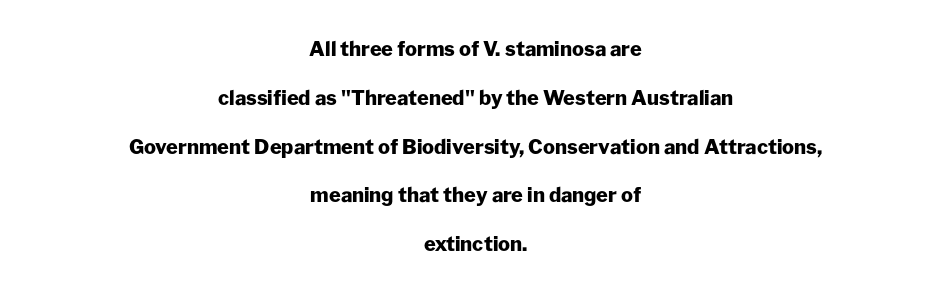
The lettering stays uniformly vertical, giving the passage a roman look. The rag falls on both sides of this text block equally. This sample trades compactness for vertical openness between lines. How heavy is the stroke? Heavy — this is a bold. Descenders hang freely into open space.
